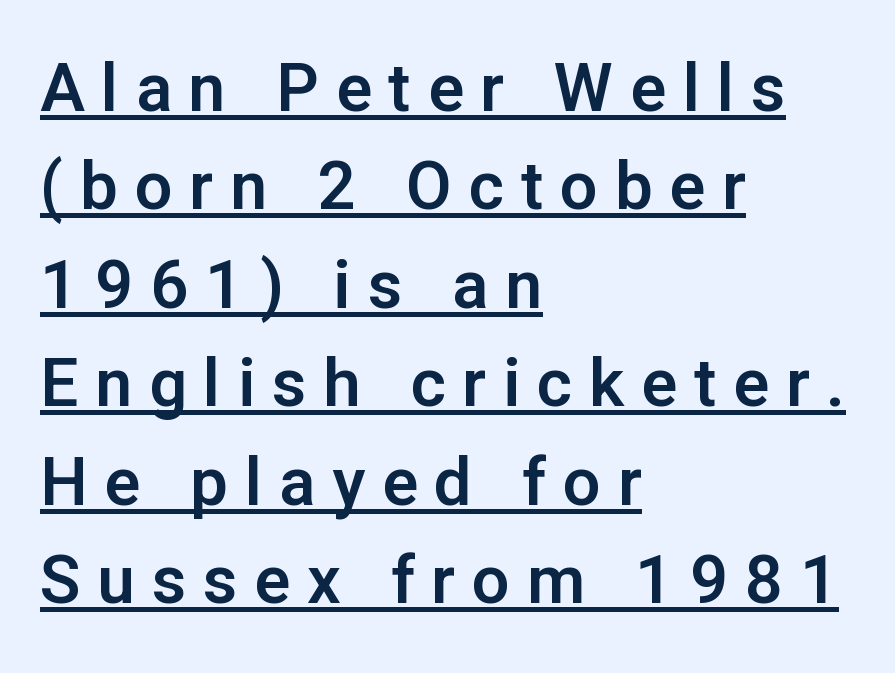
The image shows 67 px sans-serif type, upright; set left-aligned, normal line spacing (1.47x), unusually wide letter spacing (+0.25 em), underlined; low stroke contrast and a medium x-height.
